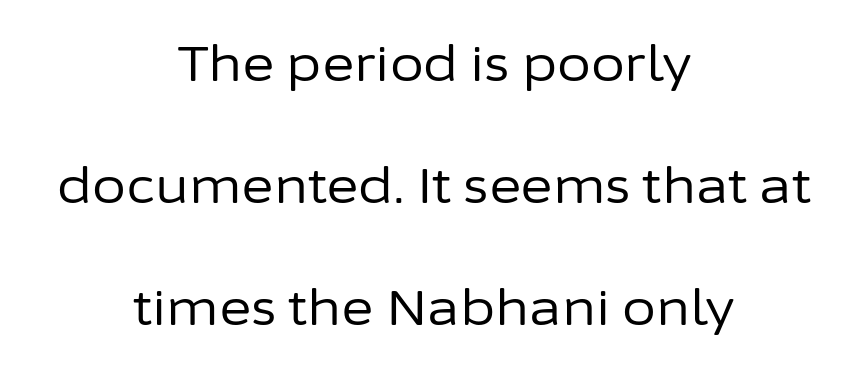
How would I describe the line gaps? Wide and relaxed. The area under the type is left untouched. Nothing unusual about the tracking: characters are spaced as the font intends. Is this a fixed-width face? No — the glyphs have proportional, varying widths. Teacher's note: observe the equal gaps on both sides — that is centered alignment.
